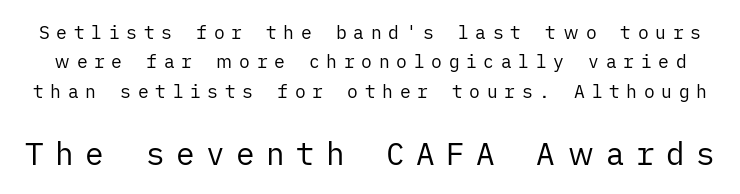
{"serif": "no", "italic": "no", "bold": "no", "weight": "regular", "width": "normal", "stroke_contrast": "low", "x_height": "medium", "underline": "no", "line_spacing": "normal", "line_spacing_ratio": 1.63, "letter_spacing": "wide", "letter_spacing_em": 0.37, "larger_block": "second", "size_ratio": 1.72, "glyph_px": 31}
